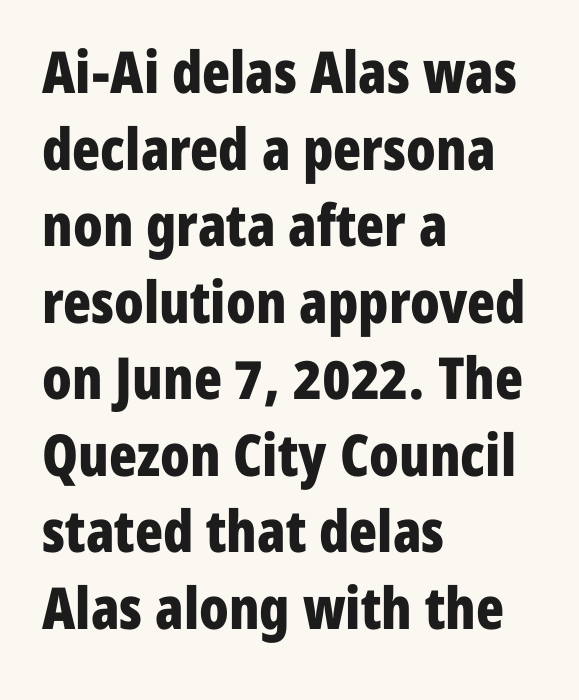
{"serif": "no", "italic": "no", "bold": "yes", "weight": "bold", "width": "condensed", "stroke_contrast": "low", "x_height": "medium", "monospaced": "no", "underline": "no", "align": "left", "line_spacing": "normal", "line_spacing_ratio": 1.32, "letter_spacing": "normal", "letter_spacing_em": 0.0, "glyph_px": 58}
